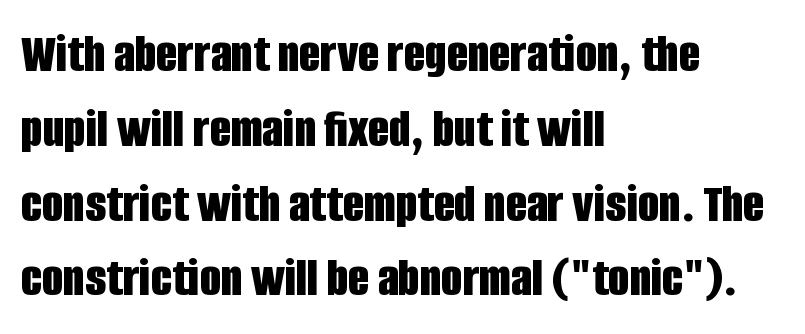
Q: Is the text bold? A: Yes.
Q: Is the text italic (slanted)? A: No, it is upright.
Q: Is the typeface a serif or a sans-serif typeface? A: Sans-serif.
Q: Is the text underlined? A: No.
Q: How is the paragraph aligned? A: Left-aligned.
Q: Is the spacing between letters normal or unusually wide? A: Normal.
Q: Is the spacing between lines tight, normal or loose? A: Normal.
Q: Width (condensed, normal, or wide)? A: Condensed.
Q: Stroke contrast? A: Low.
Q: x-height? A: Large.
Q: Monospaced? A: No.
